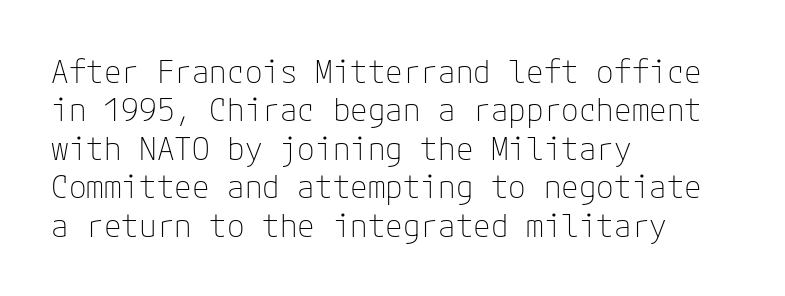
A classic flush-left, rag-right setting is used for this passage. The cut favours lightness, reaching ordinary text weight at its darkest. Descender tails drop into unmarked territory. The typeface chosen for these lines omits serifs.
